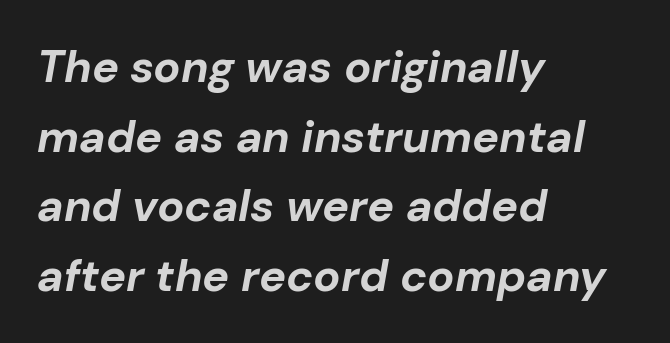
The image shows 45 px bold type, italic (leaning right); set left-aligned, normal line spacing (1.55x), normal letter spacing, not underlined; low stroke contrast and a medium x-height.
